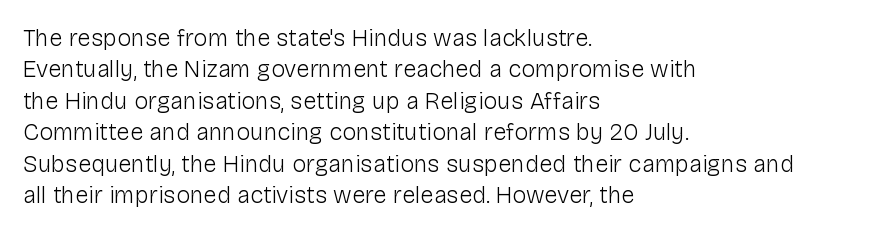
{"italic": "no", "bold": "no", "underline": "no", "align": "left", "line_spacing": "normal", "line_spacing_ratio": 1.31, "letter_spacing": "normal", "letter_spacing_em": 0.0, "glyph_px": 24}
